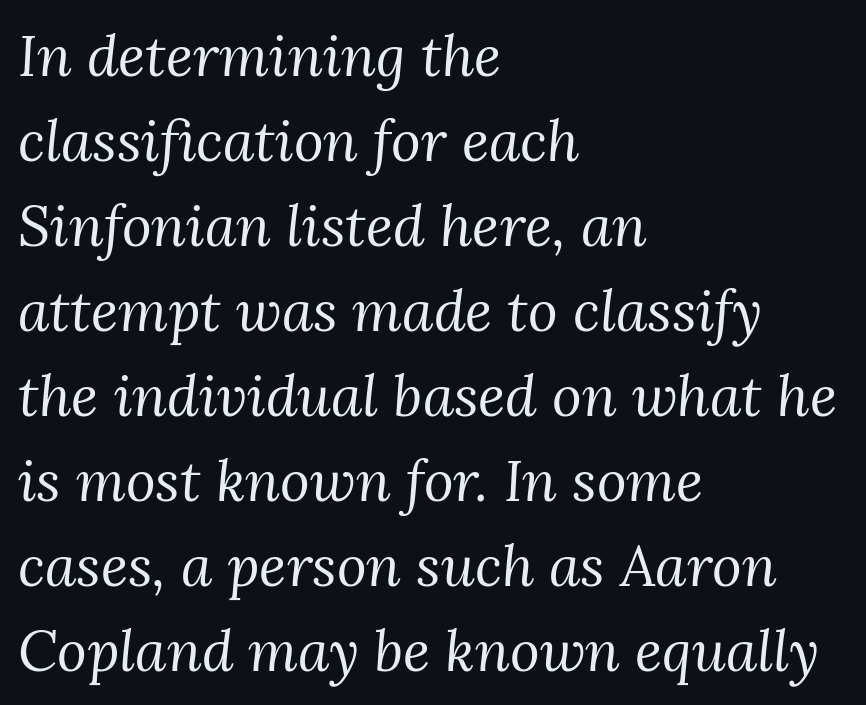
Q: Is the text bold? A: No.
Q: Is the text italic (slanted)? A: Yes, it leans right by about 3 degrees.
Q: Is the typeface a serif or a sans-serif typeface? A: Serif.
Q: Is the text underlined? A: No.
Q: How is the paragraph aligned? A: Left-aligned.
Q: Is the spacing between letters normal or unusually wide? A: Normal.
Q: Is the spacing between lines tight, normal or loose? A: Normal.
Q: Width (condensed, normal, or wide)? A: Normal.
Q: Stroke contrast? A: Medium.
Q: x-height? A: Medium.
Q: Monospaced? A: No.
